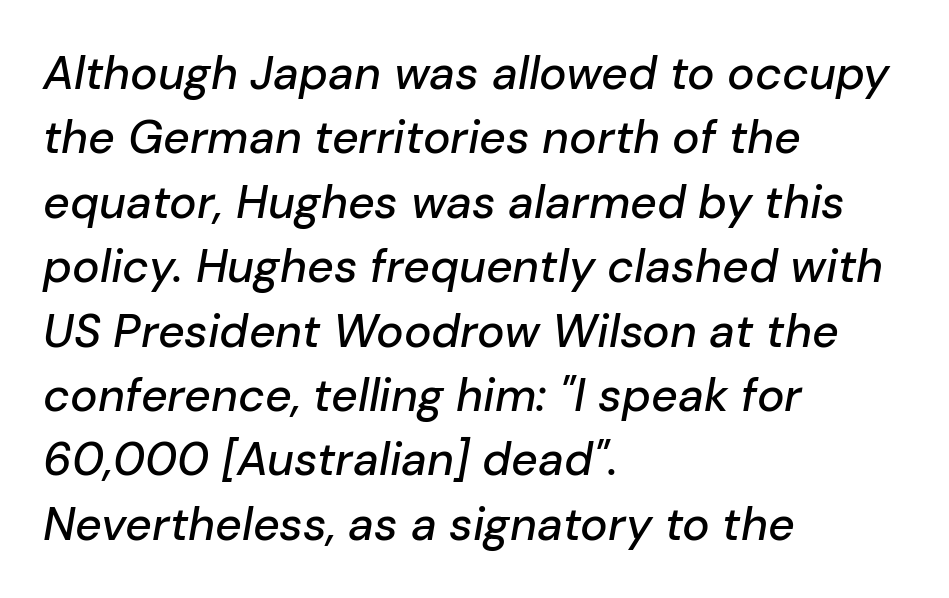
{"italic": "yes", "lean": "right", "slant_degrees": 10, "width": "normal", "stroke_contrast": "low", "x_height": "medium", "monospaced": "no", "underline": "no", "align": "left", "line_spacing": "normal", "line_spacing_ratio": 1.4, "letter_spacing": "normal", "letter_spacing_em": 0.0, "glyph_px": 46}
